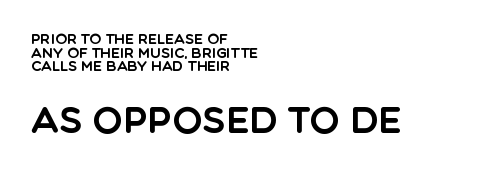
Q: Is the text italic (slanted)? A: No, it is upright.
Q: Is the typeface a serif or a sans-serif typeface? A: Sans-serif.
Q: Is the text underlined? A: No.
Q: How is the paragraph aligned? A: Left-aligned.
Q: Is the spacing between letters normal or unusually wide? A: Normal.
Q: Is the spacing between lines tight, normal or loose? A: Tight.
Q: Which block of text is set in a larger size, the first (top) or the second (bottom)? A: The second (bottom) one.
Q: Width (condensed, normal, or wide)? A: Normal.
Q: x-height? A: Large.
Q: Monospaced? A: No.
